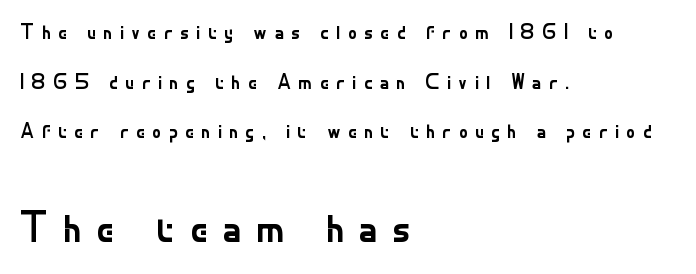
This rendering features lettering with no underline. Horizontal alignment here is leftward, the default for most running prose. Think standard paragraph weight, or any step lighter than that. Spacing between characters has been opened up far beyond the box default. Honestly, the rows look like they've been pulled way apart.
